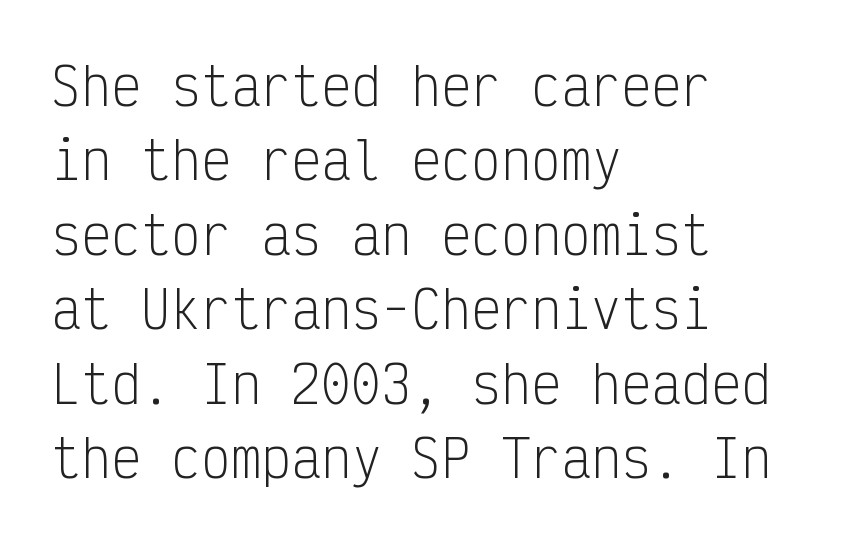
{"serif": "no", "italic": "no", "bold": "no", "weight": "light", "width": "condensed", "stroke_contrast": "low", "x_height": "medium", "monospaced": "yes", "underline": "no", "align": "left", "line_spacing": "normal", "line_spacing_ratio": 1.49, "letter_spacing": "normal", "letter_spacing_em": 0.0, "glyph_px": 50}
